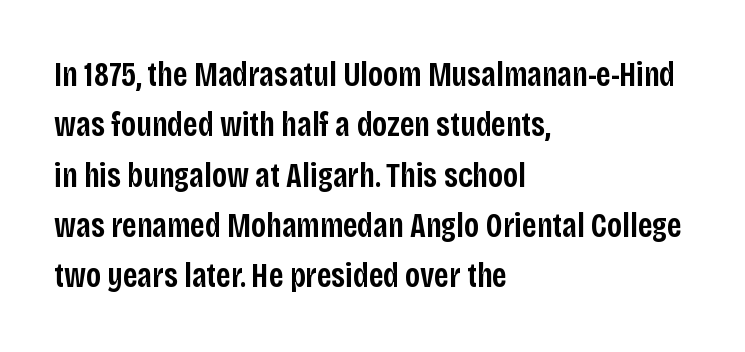
{"serif": "no", "italic": "no", "bold": "semi", "weight": "semibold", "width": "condensed", "stroke_contrast": "low", "x_height": "large", "monospaced": "no", "underline": "no", "align": "left", "line_spacing": "normal", "line_spacing_ratio": 1.48, "letter_spacing": "normal", "letter_spacing_em": 0.0, "glyph_px": 34}
